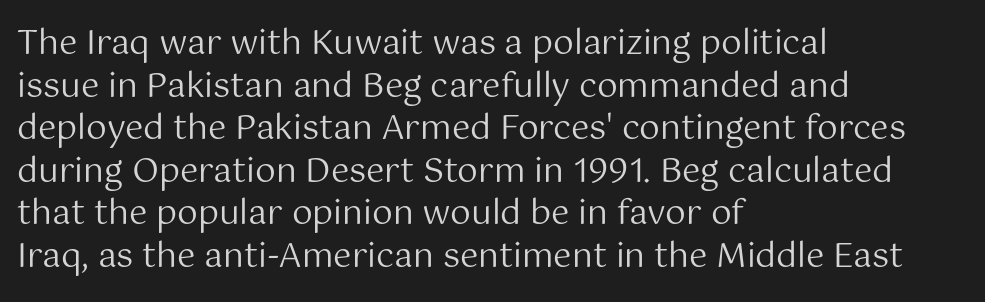
{"serif": "no", "italic": "no", "bold": "no", "weight": "regular", "width": "normal", "stroke_contrast": "medium", "x_height": "medium", "monospaced": "no", "underline": "no", "align": "left", "line_spacing": "normal", "line_spacing_ratio": 1.29, "letter_spacing": "normal", "letter_spacing_em": 0.0, "glyph_px": 33}
